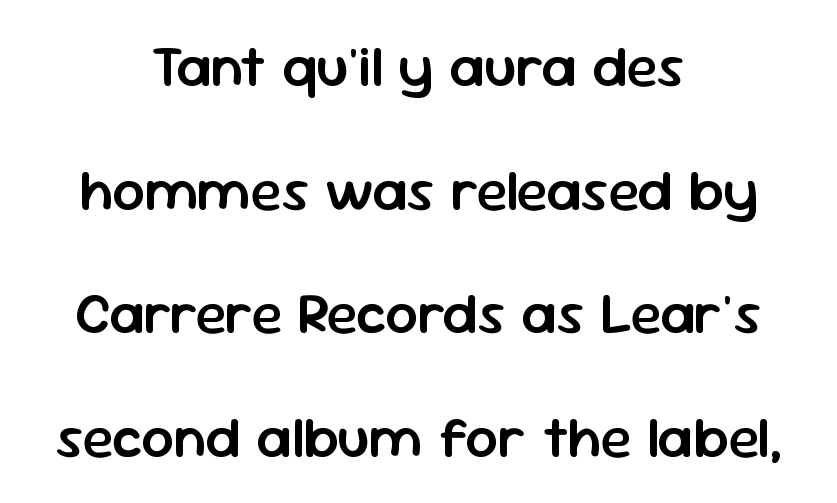
Decoration check: the copy has no underline. Characters remain perfectly vertical along every line. Is this a fixed-width face? No — the glyphs have proportional, varying widths. Quick note: interline space is abundant.
